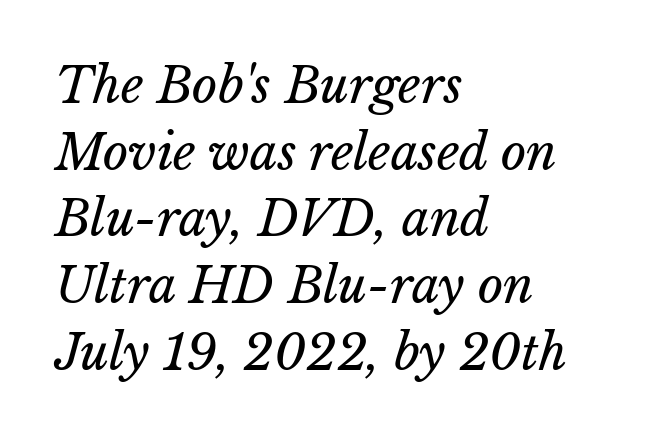
Is there much room between lines? A standard amount, neither cramped nor airy. Proportional: the letters do not fall into vertical columns. Casual observation: everything's shoved over to the left. Unbolded letterforms with no extra heft. The face used here is rendered with its standard letterfit.
